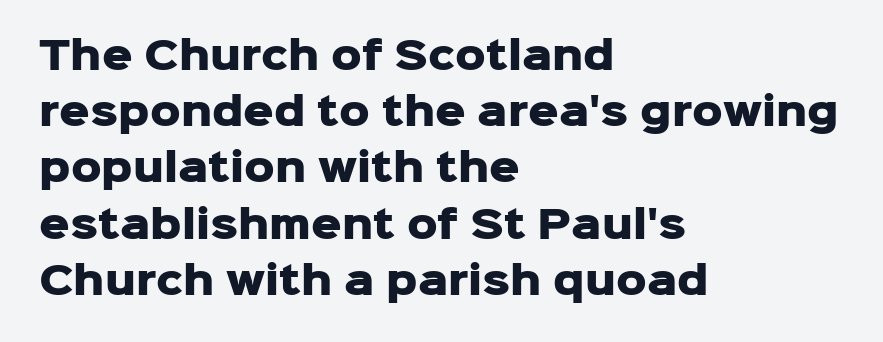
Q: Is the text bold? A: Yes.
Q: Is the text italic (slanted)? A: No, it is upright.
Q: Is the typeface a serif or a sans-serif typeface? A: Sans-serif.
Q: Is the text underlined? A: No.
Q: How is the paragraph aligned? A: Left-aligned.
Q: Is the spacing between letters normal or unusually wide? A: Normal.
Q: Is the spacing between lines tight, normal or loose? A: Normal.
Q: Width (condensed, normal, or wide)? A: Normal.
Q: Stroke contrast? A: Low.
Q: x-height? A: Medium.
Q: Monospaced? A: No.
